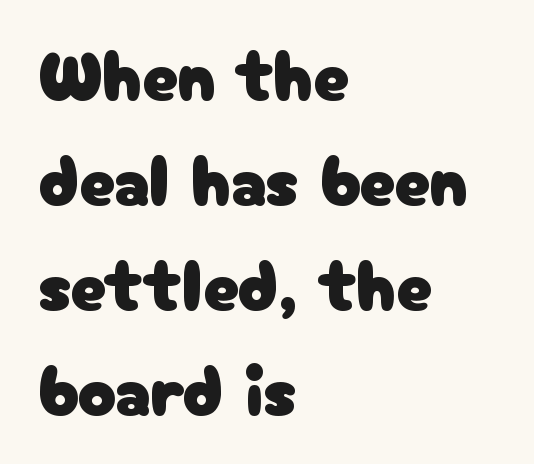
Q: Is the text italic (slanted)? A: No, it is upright.
Q: Is the typeface a serif or a sans-serif typeface? A: Sans-serif.
Q: Is the text underlined? A: No.
Q: How is the paragraph aligned? A: Left-aligned.
Q: Is the spacing between letters normal or unusually wide? A: Normal.
Q: Is the spacing between lines tight, normal or loose? A: Normal.
Q: Width (condensed, normal, or wide)? A: Normal.
Q: Stroke contrast? A: Low.
Q: x-height? A: Medium.
Q: Monospaced? A: No.
